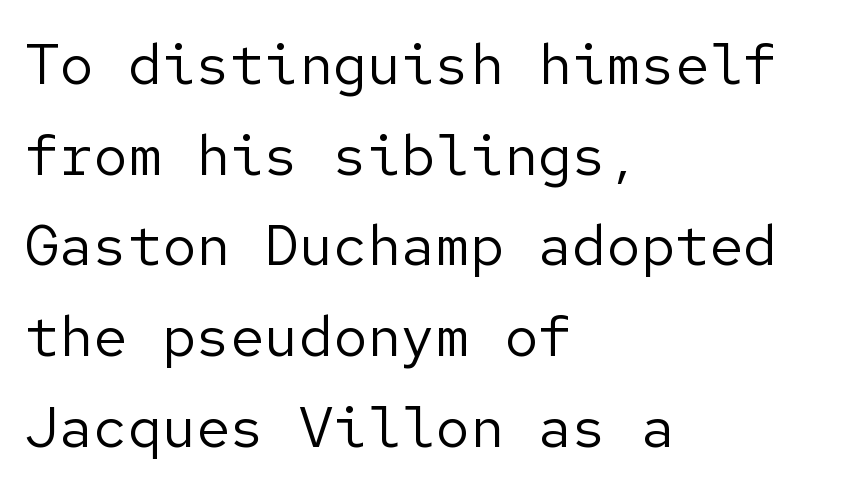
The image shows 57 px regular-weight sans-serif type, upright; set left-aligned, normal line spacing (1.59x), normal letter spacing, not underlined; low stroke contrast and a medium x-height.
